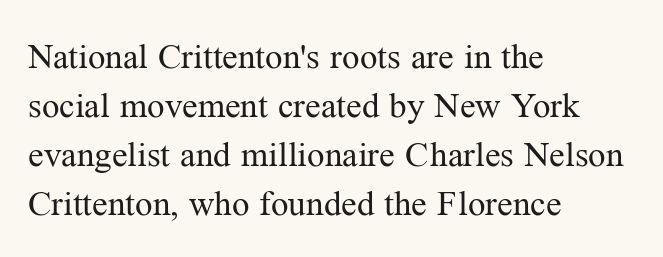
Caption: multi-line text, flush left, ragged right. Unlike italic type, these characters show no tilt at all. Does the type have serifs? Yes, each stem ends in a small foot. Beneath every word, the page is bare.
